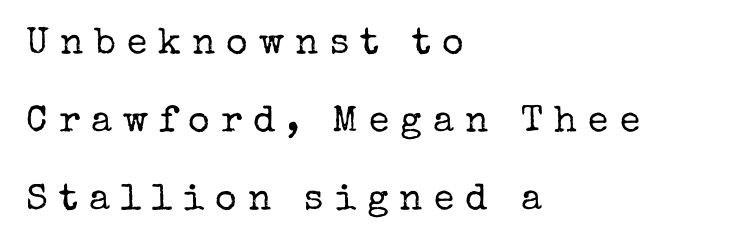
The image shows 37 px regular-weight serif type, upright; set left-aligned, loose line spacing (2.11x), unusually wide letter spacing (+0.3 em), not underlined; low stroke contrast and a medium x-height.
